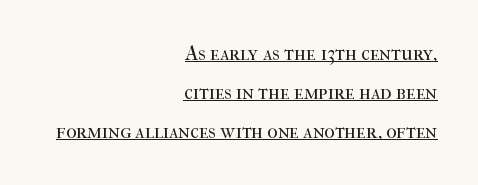
Q: Is the text bold? A: No.
Q: Is the text italic (slanted)? A: No, it is upright.
Q: Is the text underlined? A: Yes.
Q: How is the paragraph aligned? A: Right-aligned.
Q: Is the spacing between letters normal or unusually wide? A: Normal.
Q: Is the spacing between lines tight, normal or loose? A: Loose.
